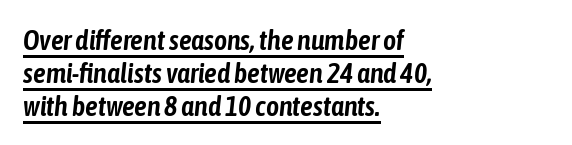
Q: Is the text italic (slanted)? A: Yes, it leans right by about 6 degrees.
Q: Is the text underlined? A: Yes.
Q: How is the paragraph aligned? A: Left-aligned.
Q: Is the spacing between letters normal or unusually wide? A: Normal.
Q: Width (condensed, normal, or wide)? A: Condensed.
Q: Stroke contrast? A: Low.
Q: x-height? A: Medium.
Q: Monospaced? A: No.
